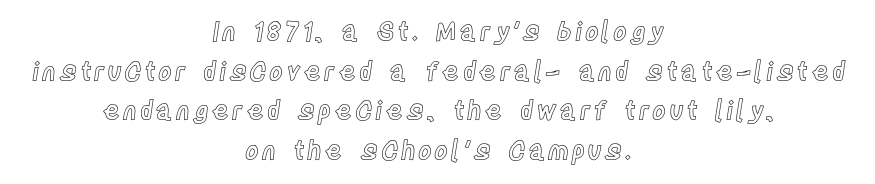
{"underline": "no", "align": "center", "line_spacing": "normal", "line_spacing_ratio": 1.52, "glyph_px": 26}
